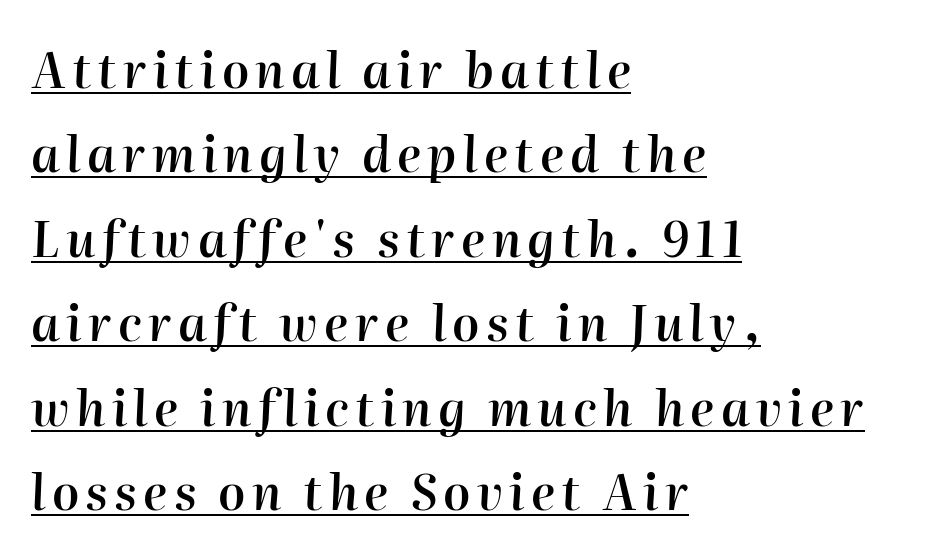
The font's italic variant was chosen for this text. Here the designer chose a conventional face with non-uniform glyph widths. The typesetter has applied underlining to the passage shown. A bit beefed up — I'd call it semibold rather than bold. The typesetter chose a ragged-right arrangement here.
